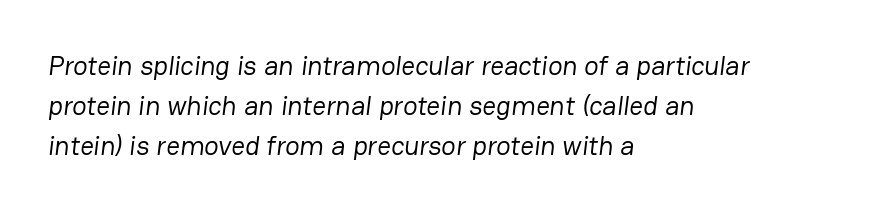
Q: Is the text bold? A: No.
Q: Is the text underlined? A: No.
Q: How is the paragraph aligned? A: Left-aligned.
Q: Is the spacing between letters normal or unusually wide? A: Normal.
Q: Is the spacing between lines tight, normal or loose? A: Normal.
